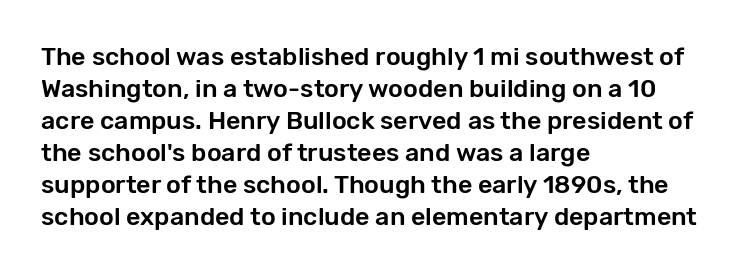
Summary of vertical rhythm: regular, with standard interline spacing. The string is rendered with underlining switched off. This rendering uses left alignment, leaving the right contour irregular. The lettering stays uniformly vertical, giving the passage a roman look. The horizontal fit of the characters is conventional and even.
